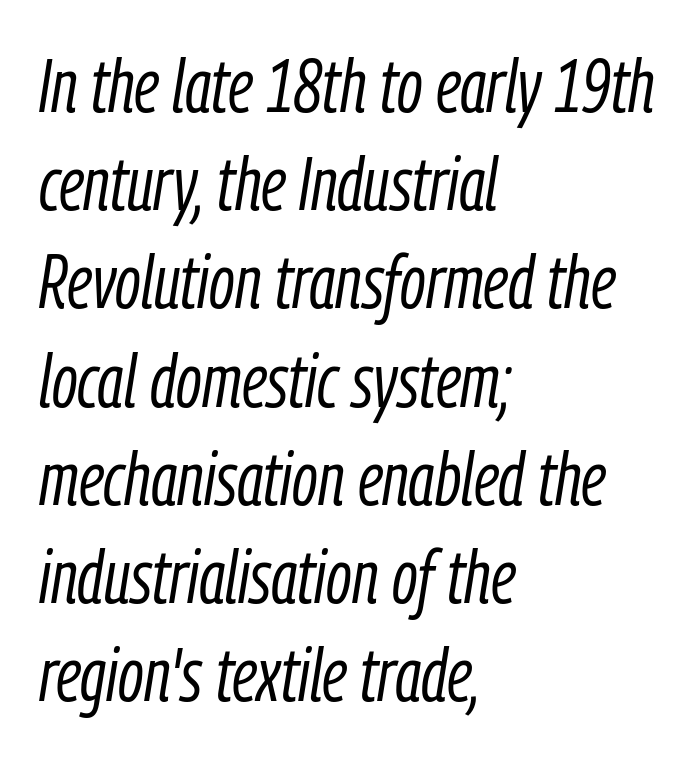
The image shows 75 px light, condensed type, italic (leaning right); set left-aligned, normal line spacing (1.31x), normal letter spacing, not underlined; low stroke contrast and a medium x-height.
